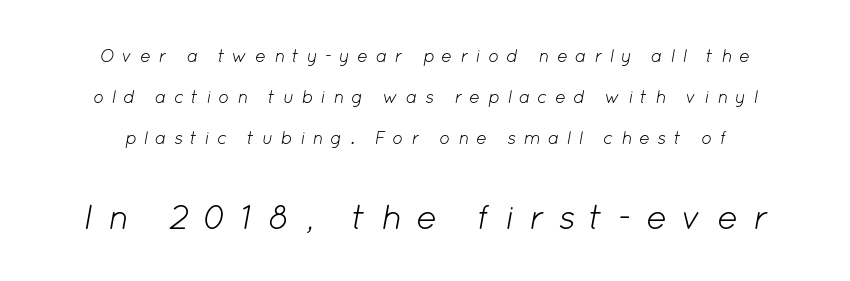
The space between consecutive lines is lavish. Characters follow at a spacing far wider than the type designer built in. These glyphs show unthickened strokes, regular width or finer. A bare baseline throughout the passage. You could not count columns in this text — the font is proportionally spaced.
